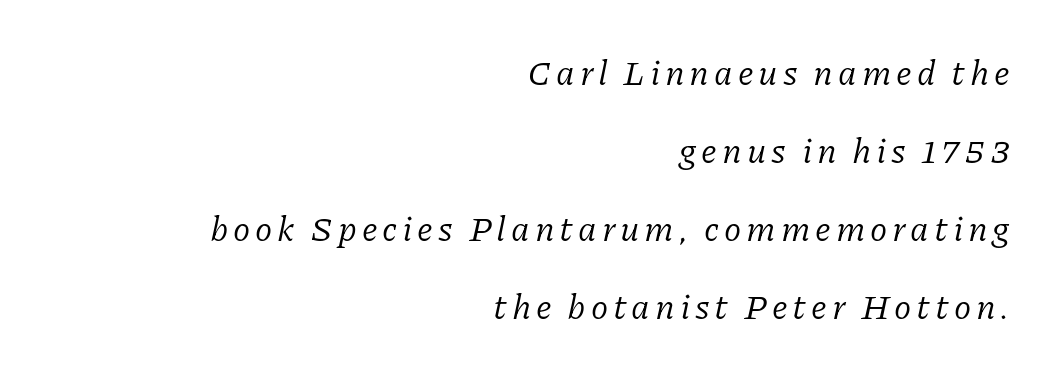
{"serif": "yes", "italic": "yes", "lean": "right", "slant_degrees": 11, "bold": "no", "weight": "regular", "width": "normal", "stroke_contrast": "low", "x_height": "medium", "monospaced": "no", "underline": "no", "align": "right", "line_spacing": "loose", "line_spacing_ratio": 2.23, "glyph_px": 35}
